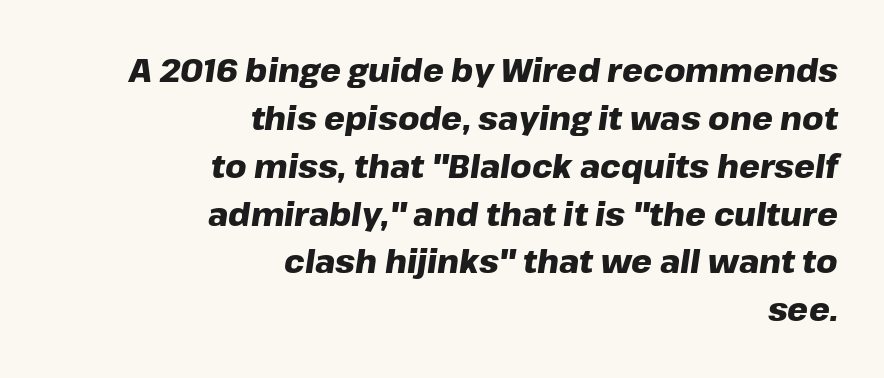
{"italic": "yes", "lean": "right", "slant_degrees": 8, "bold": "yes", "weight": "heavy", "width": "normal", "stroke_contrast": "low", "x_height": "medium", "monospaced": "no", "underline": "no", "align": "right", "line_spacing": "normal", "line_spacing_ratio": 1.45, "letter_spacing": "normal", "letter_spacing_em": 0.0, "glyph_px": 33}
